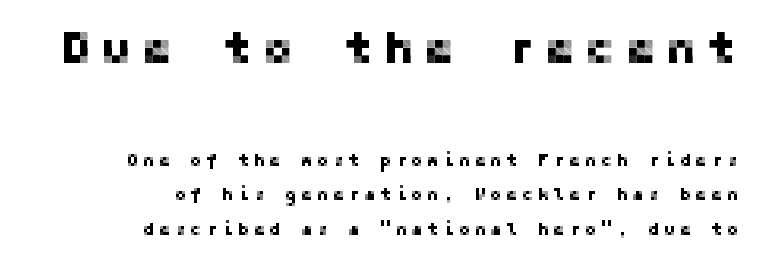
The image shows 46 px sans-serif type, upright; set right-aligned, loose line spacing (1.93x), unusually wide letter spacing (+0.21 em), not underlined; the first (top) block is 2.56x larger; low stroke contrast and a medium x-height.
